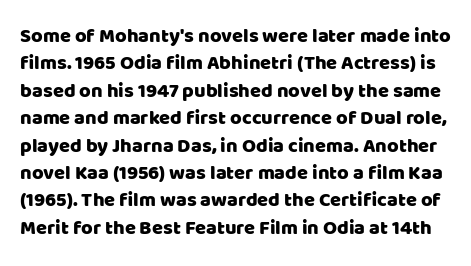
{"italic": "no", "underline": "no", "line_spacing": "normal", "line_spacing_ratio": 1.37, "letter_spacing": "normal", "letter_spacing_em": 0.0, "glyph_px": 20}
